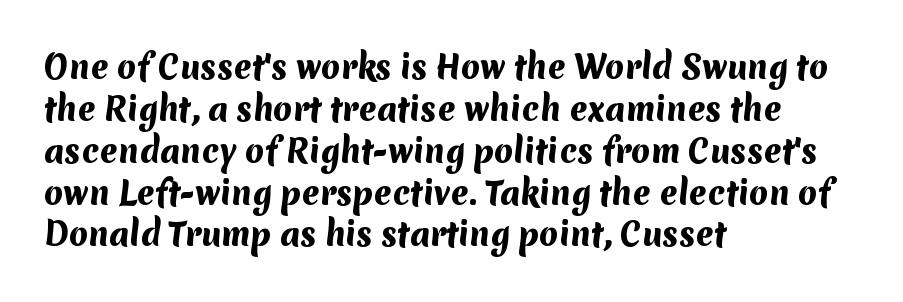
The image shows 31 px heavy sans-serif type; set left-aligned, normal line spacing (1.35x), normal letter spacing, not underlined; medium stroke contrast and a medium x-height.
